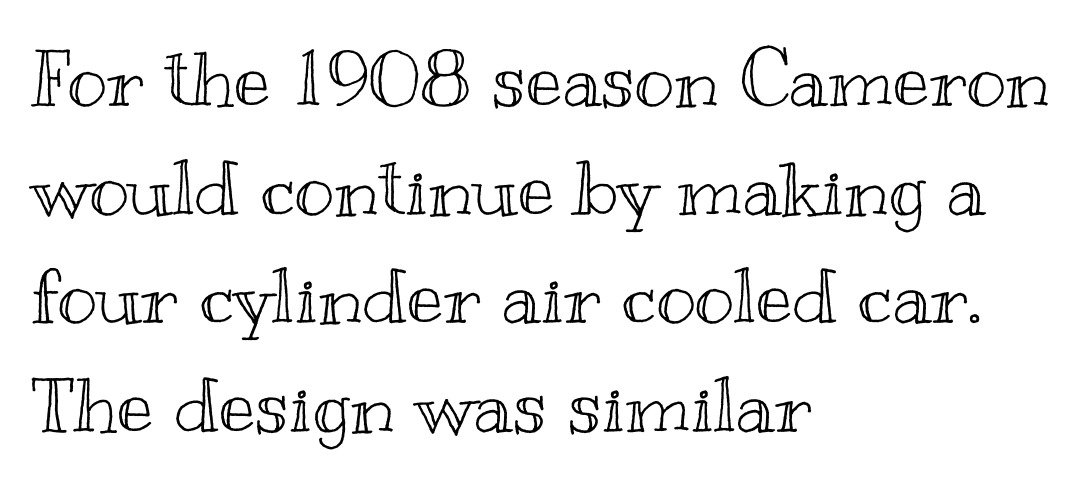
The image shows 76 px wide type, upright; set left-aligned, normal line spacing (1.43x), normal letter spacing, not underlined; a small x-height.
